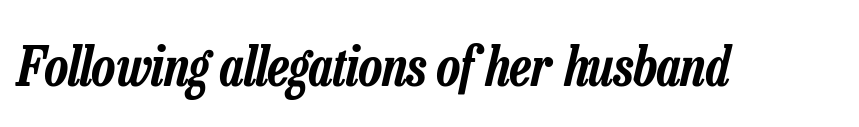
Decoration check: the copy has no underline. The passage shown is typed in a proportional face where columns would drift. Glyph-to-glyph distance matches everyday printed text. The text carries the slant typical of an italic or oblique font.
